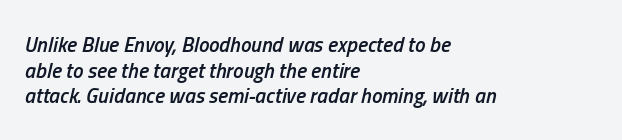
{"italic": "yes", "lean": "right", "slant_degrees": 13, "bold": "semi", "underline": "no", "align": "left", "line_spacing_ratio": 1.22, "letter_spacing": "normal", "letter_spacing_em": 0.0, "glyph_px": 21}
